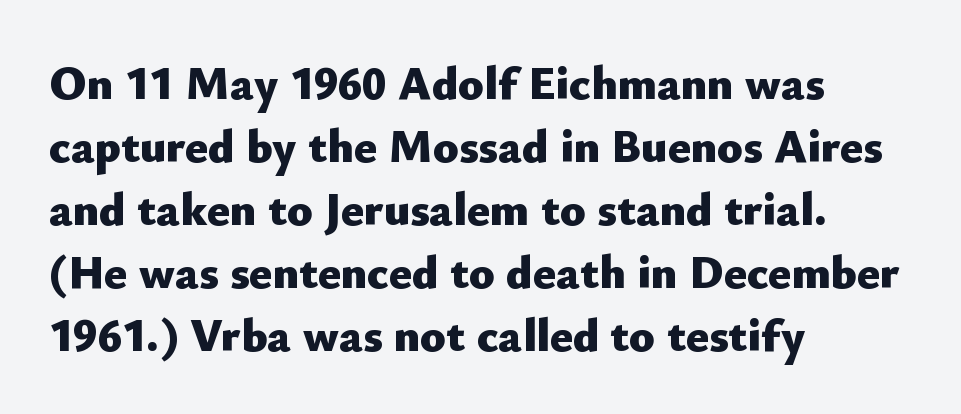
{"serif": "no", "italic": "no", "bold": "yes", "weight": "heavy", "width": "normal", "stroke_contrast": "low", "x_height": "small", "monospaced": "no", "underline": "no", "align": "left", "line_spacing": "normal", "line_spacing_ratio": 1.34, "letter_spacing": "normal", "letter_spacing_em": 0.0, "glyph_px": 47}
